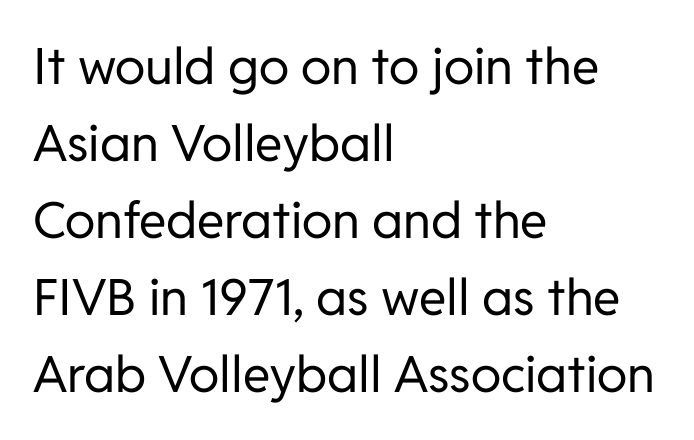
Q: Is the text bold? A: No.
Q: Is the text italic (slanted)? A: No, it is upright.
Q: Is the typeface a serif or a sans-serif typeface? A: Sans-serif.
Q: Is the text underlined? A: No.
Q: How is the paragraph aligned? A: Left-aligned.
Q: Is the spacing between letters normal or unusually wide? A: Normal.
Q: Is the spacing between lines tight, normal or loose? A: Normal.
Q: Width (condensed, normal, or wide)? A: Normal.
Q: Stroke contrast? A: Low.
Q: x-height? A: Medium.
Q: Monospaced? A: No.
